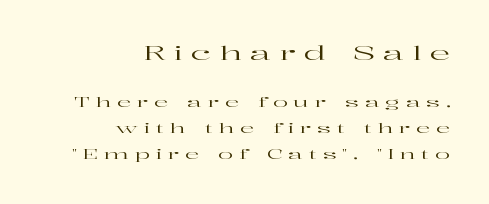
{"italic": "no", "underline": "no", "align": "right", "line_spacing_ratio": 1.86, "letter_spacing": "wide", "letter_spacing_em": 0.42, "larger_block": "first", "size_ratio": 1.43, "glyph_px": 20}
